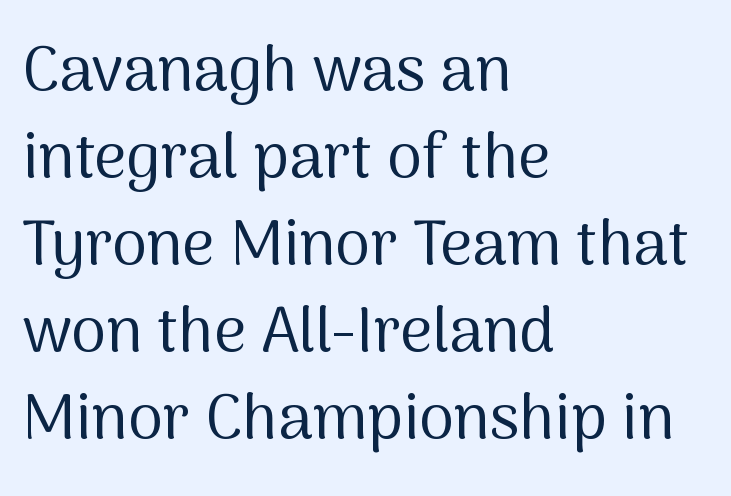
Q: Is the text bold? A: No.
Q: Is the text italic (slanted)? A: No, it is upright.
Q: Is the typeface a serif or a sans-serif typeface? A: Sans-serif.
Q: Is the text underlined? A: No.
Q: How is the paragraph aligned? A: Left-aligned.
Q: Is the spacing between letters normal or unusually wide? A: Normal.
Q: Is the spacing between lines tight, normal or loose? A: Normal.
Q: Width (condensed, normal, or wide)? A: Normal.
Q: Stroke contrast? A: Medium.
Q: x-height? A: Medium.
Q: Monospaced? A: No.
